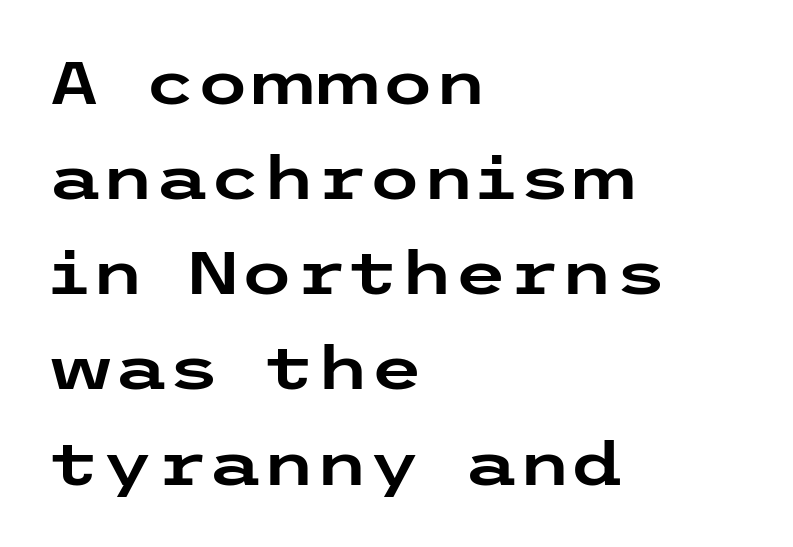
{"serif": "no", "italic": "no", "width": "wide", "stroke_contrast": "low", "x_height": "medium", "underline": "no", "align": "left", "line_spacing": "normal", "line_spacing_ratio": 1.56, "letter_spacing": "normal", "letter_spacing_em": 0.0, "glyph_px": 61}
